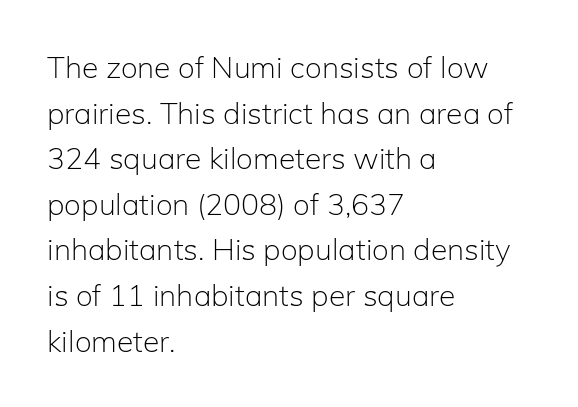
Q: Is the text bold? A: No.
Q: Is the text italic (slanted)? A: No, it is upright.
Q: Is the typeface a serif or a sans-serif typeface? A: Sans-serif.
Q: Is the text underlined? A: No.
Q: How is the paragraph aligned? A: Left-aligned.
Q: Is the spacing between letters normal or unusually wide? A: Normal.
Q: Is the spacing between lines tight, normal or loose? A: Normal.
Q: Width (condensed, normal, or wide)? A: Normal.
Q: Stroke contrast? A: Low.
Q: x-height? A: Medium.
Q: Monospaced? A: No.
